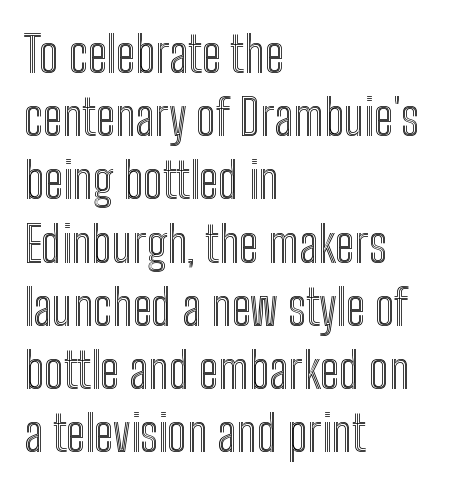
Lines of text with bare space underneath. Every row of glyphs begins at an identical x-position on the left. When letters stand straight like this, we call the style roman or upright. A normal amount of white space separates one row of letters from the next. Is the letter spacing exaggerated? No — it looks like the ordinary default. The letters advance in unequal steps, a hallmark of proportional type.
